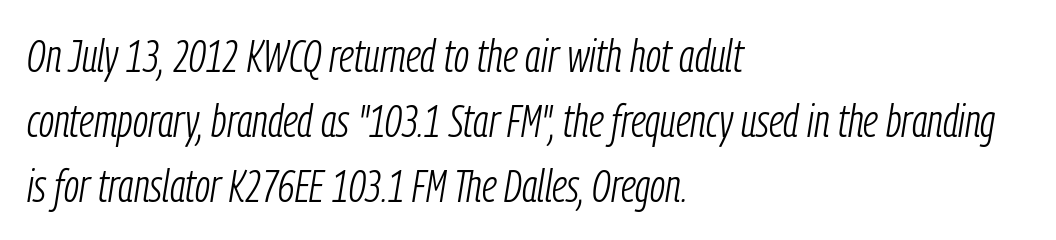
These lines are rendered in a variable-pitch font. Typeset ragged right — the left edge is the straight one. The rendering applies a slant to the glyphs. Lines of text with bare space underneath. How are the letters spaced? Ordinarily, with no added tracking.
